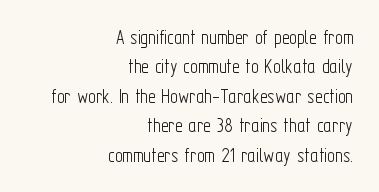
Q: Is the text bold? A: No.
Q: Is the text italic (slanted)? A: No, it is upright.
Q: Is the text underlined? A: No.
Q: How is the paragraph aligned? A: Right-aligned.
Q: Is the spacing between letters normal or unusually wide? A: Normal.
Q: Is the spacing between lines tight, normal or loose? A: Normal.
